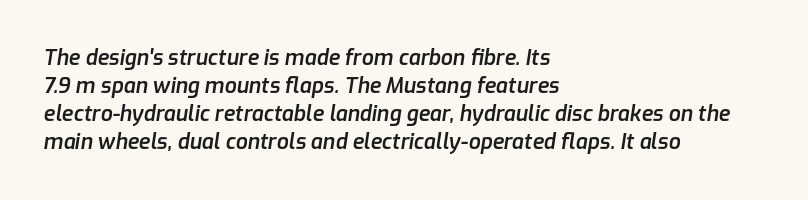
Whoever set this chose a conventional vertical rhythm. The whole block is typeset with a tilt. Spacing between characters is what you'd get straight out of the box. Is the block centered? No — it sits flush against the left margin. Its strokes are somewhat broadened, the hallmark of semibold type. Any mark beneath the type? The region is blank.
